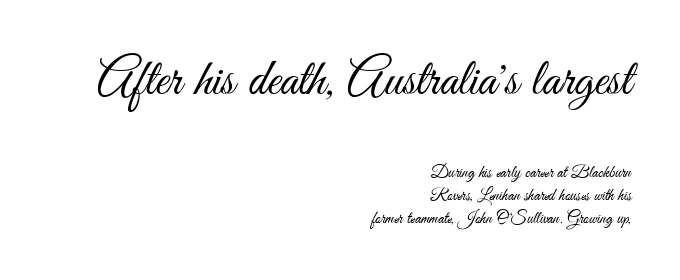
The image shows 52 px light, condensed sans-serif type; set right-aligned, normal line spacing (1.37x), normal letter spacing, not underlined; the first (top) block is 3.06x larger; medium stroke contrast and a small x-height.
